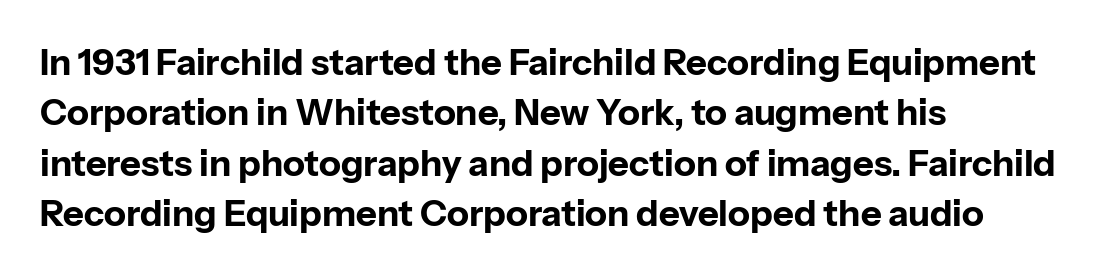
The image shows 36 px bold sans-serif type, upright; set left-aligned, normal line spacing (1.4x), normal letter spacing, not underlined; low stroke contrast and a medium x-height.
